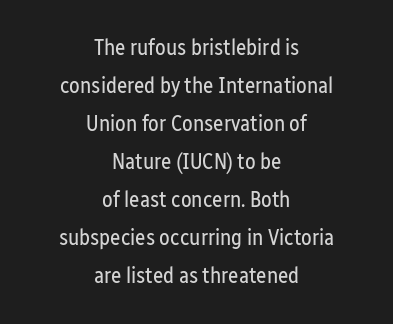
{"italic": "no", "bold": "no", "underline": "no", "align": "center", "line_spacing_ratio": 1.73, "letter_spacing": "normal", "letter_spacing_em": 0.0, "glyph_px": 22}
